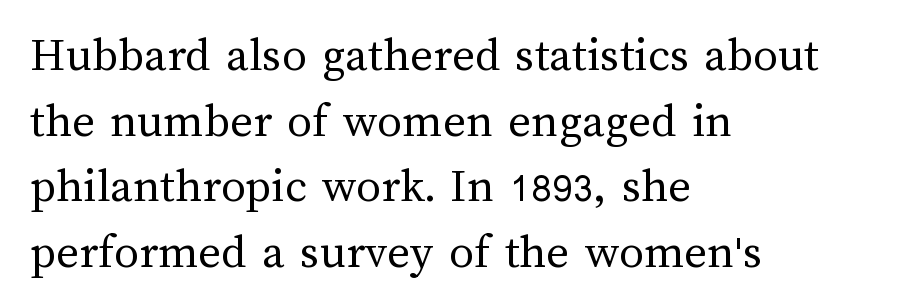
The image shows 49 px regular-weight type, upright; set left-aligned, normal line spacing (1.34x), normal letter spacing, not underlined; medium stroke contrast and a medium x-height.
